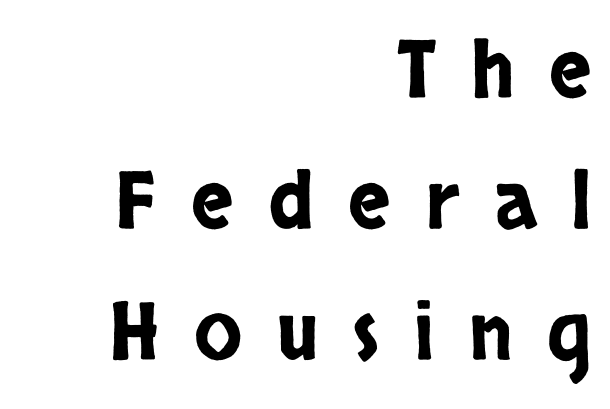
The image shows 79 px condensed sans-serif type, upright; set right-aligned, normal line spacing (1.66x), unusually wide letter spacing (+0.44 em), not underlined; low stroke contrast and a large x-height.
